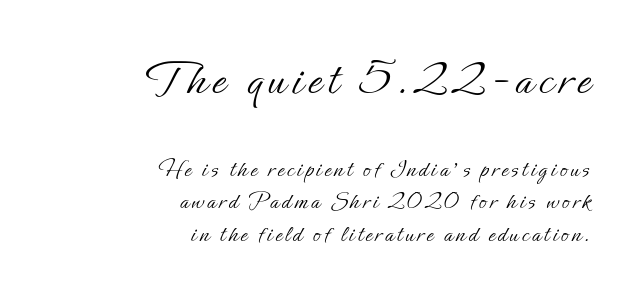
{"bold": "no", "weight": "light", "width": "normal", "stroke_contrast": "low", "x_height": "small", "monospaced": "no", "underline": "no", "align": "right", "line_spacing": "normal", "line_spacing_ratio": 1.3, "larger_block": "first", "size_ratio": 2.0, "glyph_px": 50}
